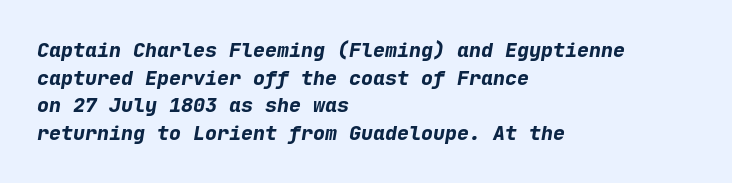
{"italic": "yes", "lean": "right", "slant_degrees": 9, "bold": "yes", "underline": "no", "align": "left", "line_spacing": "normal", "line_spacing_ratio": 1.38, "letter_spacing": "normal", "letter_spacing_em": 0.0, "glyph_px": 20}
